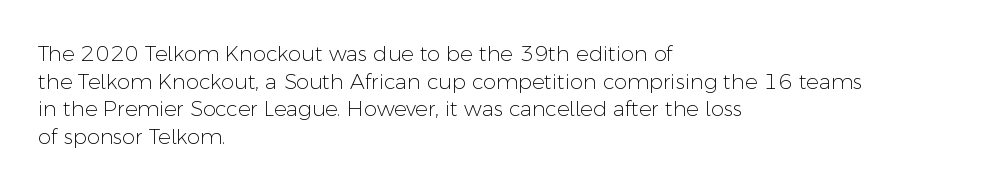
The image shows 21 px text type, upright; set left-aligned, normal line spacing (1.32x), normal letter spacing, not underlined.
